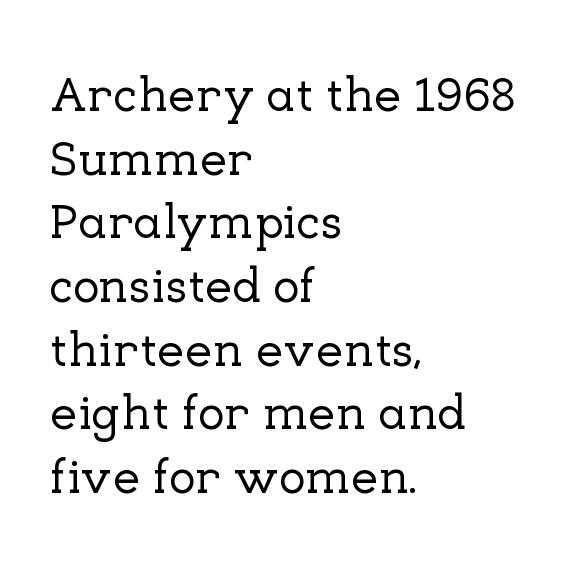
{"serif": "yes", "italic": "no", "width": "normal", "stroke_contrast": "low", "x_height": "medium", "monospaced": "no", "underline": "no", "align": "left", "line_spacing": "normal", "line_spacing_ratio": 1.3, "letter_spacing": "normal", "letter_spacing_em": 0.0, "glyph_px": 49}
